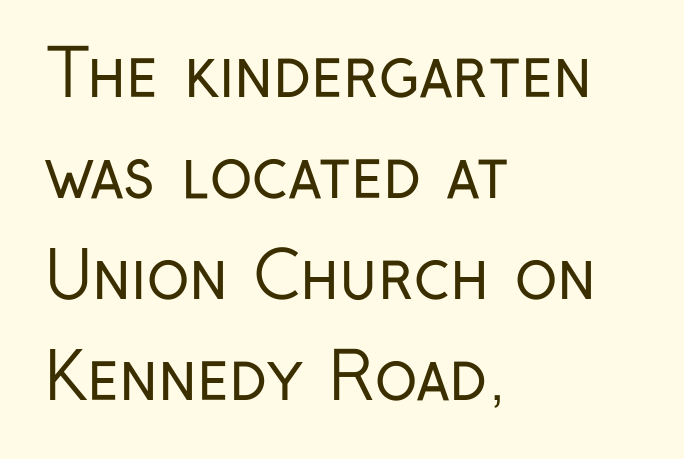
{"serif": "no", "italic": "no", "bold": "no", "weight": "regular", "width": "condensed", "stroke_contrast": "low", "x_height": "medium", "monospaced": "no", "underline": "no", "align": "left", "line_spacing": "normal", "line_spacing_ratio": 1.58, "letter_spacing": "normal", "letter_spacing_em": 0.0, "glyph_px": 64}
